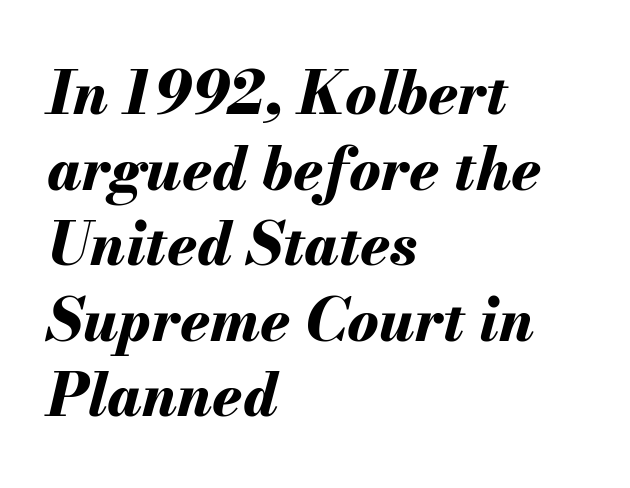
{"italic": "yes", "lean": "right", "slant_degrees": 13, "bold": "yes", "weight": "bold", "width": "normal", "stroke_contrast": "medium", "x_height": "small", "monospaced": "no", "underline": "no", "align": "left", "line_spacing": "normal", "line_spacing_ratio": 1.28, "letter_spacing": "normal", "letter_spacing_em": 0.0, "glyph_px": 59}
